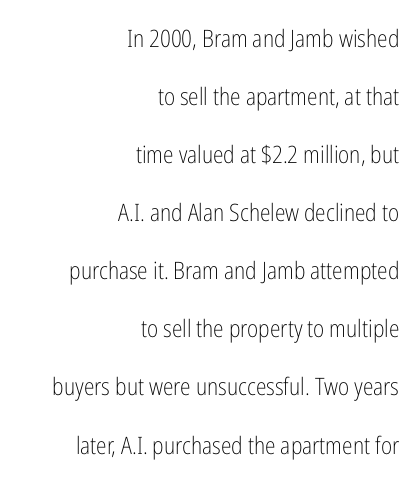
Q: Is the text bold? A: No.
Q: Is the text italic (slanted)? A: No, it is upright.
Q: Is the text underlined? A: No.
Q: How is the paragraph aligned? A: Right-aligned.
Q: Is the spacing between letters normal or unusually wide? A: Normal.
Q: Is the spacing between lines tight, normal or loose? A: Loose.
